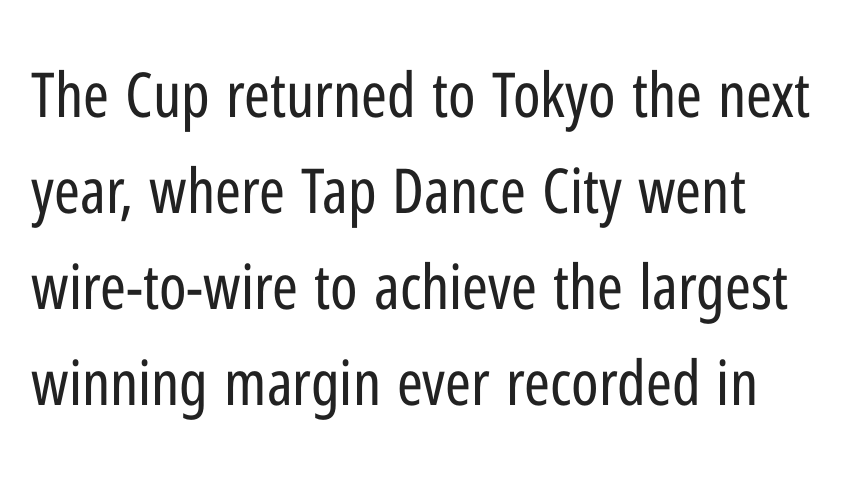
Q: Is the text bold? A: No.
Q: Is the text italic (slanted)? A: No, it is upright.
Q: Is the typeface a serif or a sans-serif typeface? A: Sans-serif.
Q: Is the text underlined? A: No.
Q: How is the paragraph aligned? A: Left-aligned.
Q: Is the spacing between letters normal or unusually wide? A: Normal.
Q: Is the spacing between lines tight, normal or loose? A: Normal.
Q: Width (condensed, normal, or wide)? A: Condensed.
Q: Stroke contrast? A: Low.
Q: x-height? A: Medium.
Q: Monospaced? A: No.
